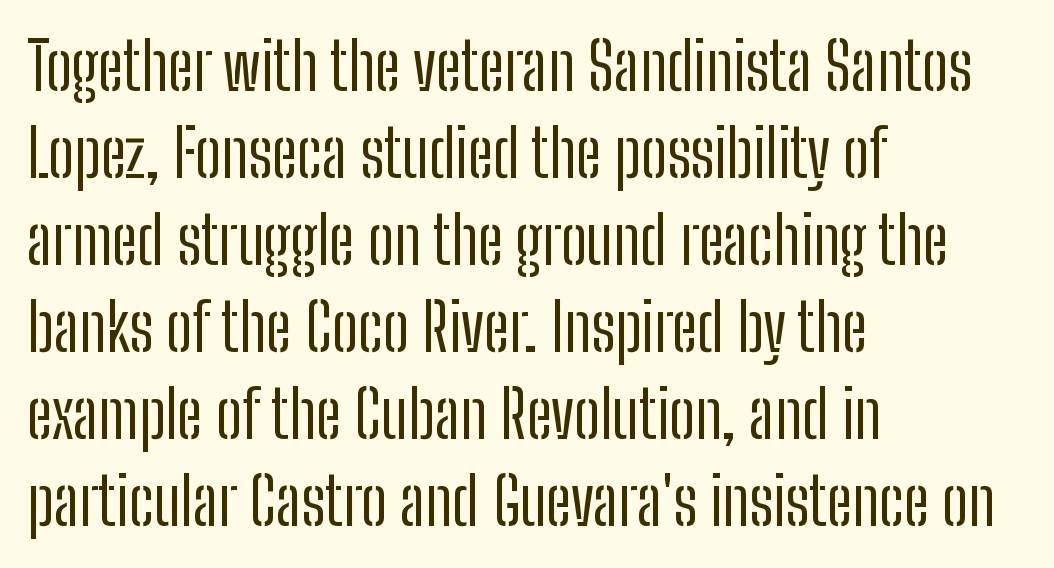
Q: Is the text bold? A: No.
Q: Is the text italic (slanted)? A: No, it is upright.
Q: Is the typeface a serif or a sans-serif typeface? A: Sans-serif.
Q: Is the text underlined? A: No.
Q: How is the paragraph aligned? A: Left-aligned.
Q: Is the spacing between letters normal or unusually wide? A: Normal.
Q: Is the spacing between lines tight, normal or loose? A: Normal.
Q: Width (condensed, normal, or wide)? A: Condensed.
Q: Stroke contrast? A: Low.
Q: x-height? A: Medium.
Q: Monospaced? A: No.
